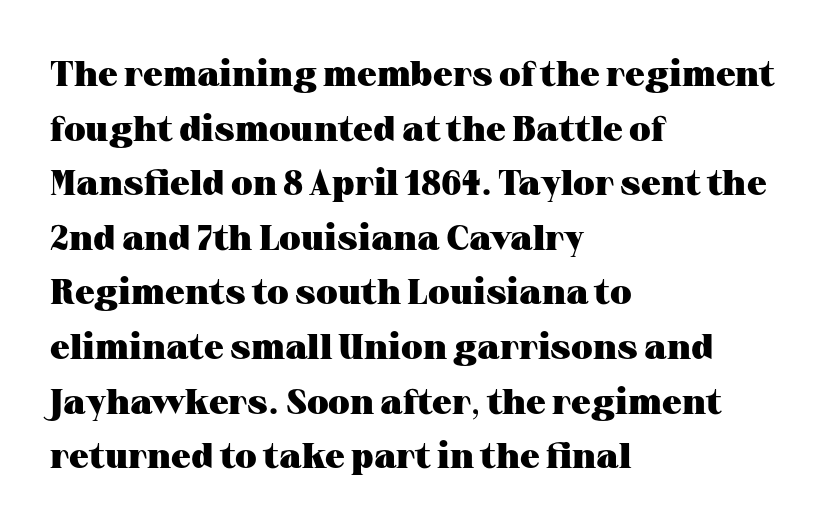
The image shows 35 px heavy, wide serif type, upright; set left-aligned, normal line spacing (1.56x), normal letter spacing, not underlined; medium stroke contrast and a medium x-height.
